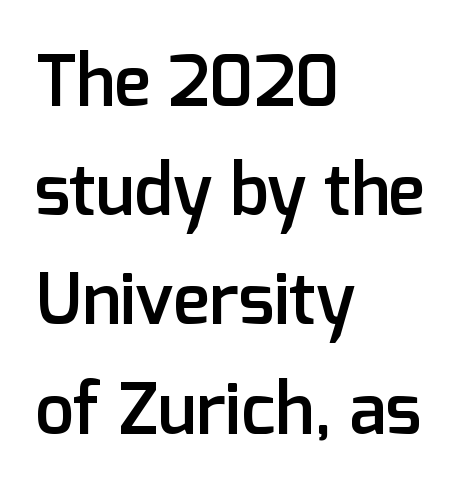
{"serif": "no", "italic": "no", "bold": "semi", "weight": "semibold", "width": "normal", "stroke_contrast": "low", "x_height": "medium", "monospaced": "no", "underline": "no", "align": "left", "line_spacing": "normal", "line_spacing_ratio": 1.56, "letter_spacing": "normal", "letter_spacing_em": 0.0, "glyph_px": 70}
